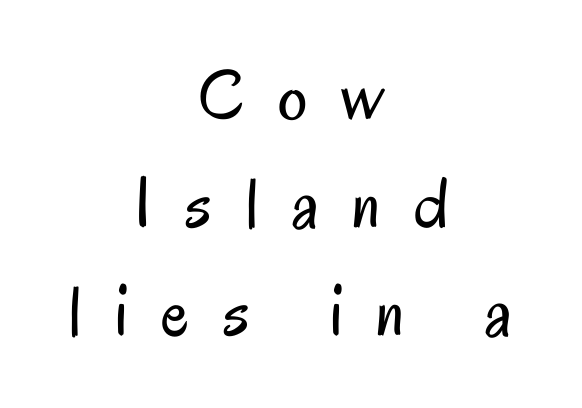
On a weight scale, this lands at 450 or below. The strip under each line holds only bare page. Letterform terminals end flat and unadorned throughout the passage. The vertical gap from one line to the next is medium. In CSS terms this would be text-align: center. The letters advance in unequal steps, a hallmark of proportional type.
